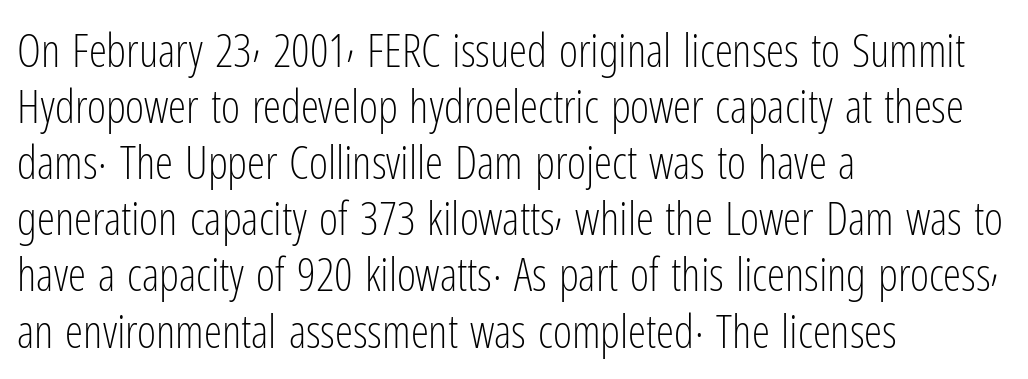
Q: Is the text bold? A: No.
Q: Is the text italic (slanted)? A: No, it is upright.
Q: Is the typeface a serif or a sans-serif typeface? A: Sans-serif.
Q: Is the text underlined? A: No.
Q: How is the paragraph aligned? A: Left-aligned.
Q: Is the spacing between letters normal or unusually wide? A: Normal.
Q: Width (condensed, normal, or wide)? A: Condensed.
Q: Stroke contrast? A: Low.
Q: x-height? A: Medium.
Q: Monospaced? A: No.
